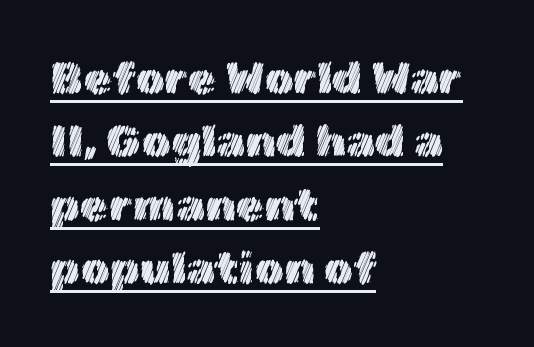
The image shows 46 px text type, upright; set left-aligned, normal line spacing (1.38x), normal letter spacing, underlined; a medium x-height.
